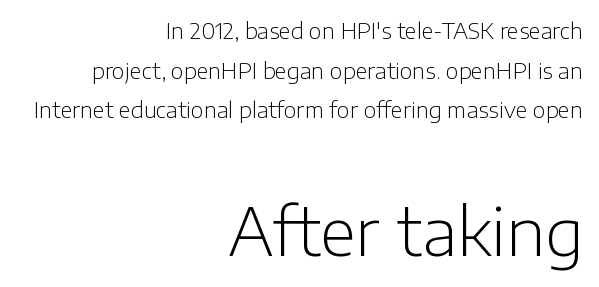
Bare-footed words on every line. Characters follow at the spacing the type designer built in. The rendering anchors every line to the right-hand side. The text was rendered using a sans face with plain stroke endings.
